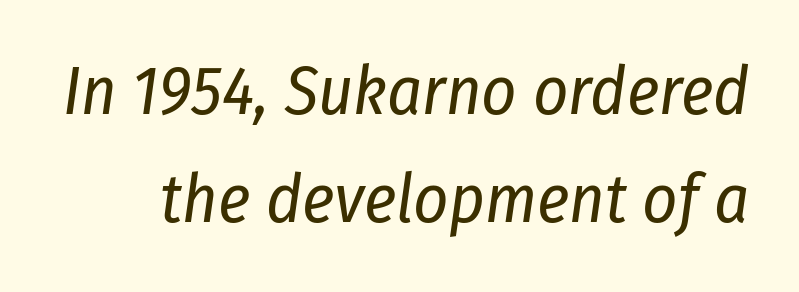
The image shows 68 px regular-weight, condensed type, italic (leaning right); set normal line spacing (1.59x), normal letter spacing, not underlined; low stroke contrast and a medium x-height.
